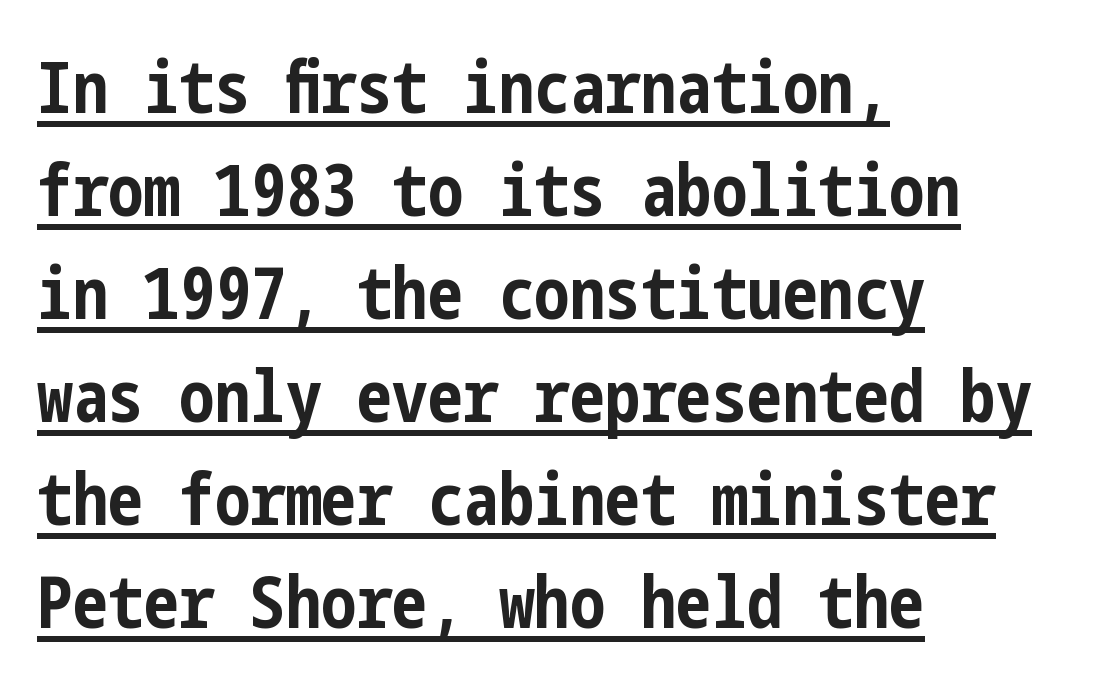
{"serif": "no", "italic": "no", "bold": "yes", "weight": "bold", "width": "condensed", "stroke_contrast": "low", "x_height": "medium", "underline": "yes", "align": "left", "line_spacing": "normal", "line_spacing_ratio": 1.45, "letter_spacing": "normal", "letter_spacing_em": 0.0, "glyph_px": 71}
